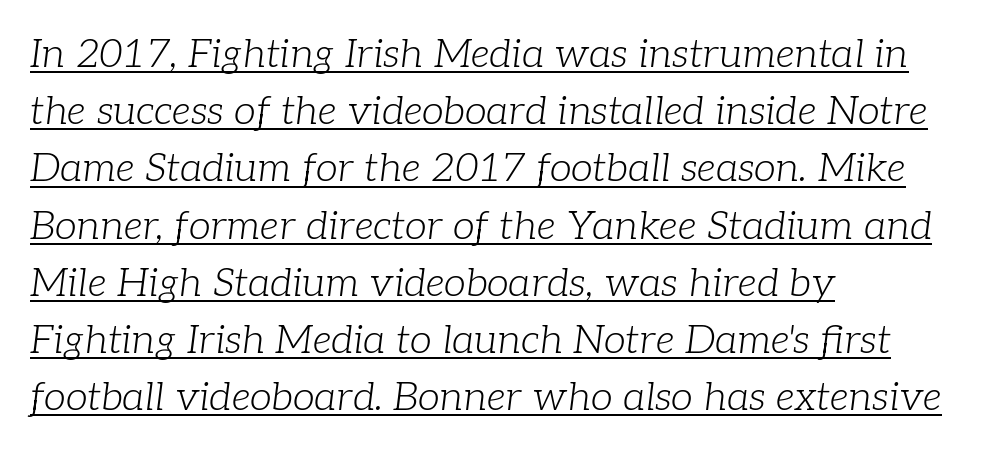
The image shows 40 px light serif type, italic (leaning right); set left-aligned, normal line spacing (1.43x), normal letter spacing, underlined; low stroke contrast and a medium x-height.
